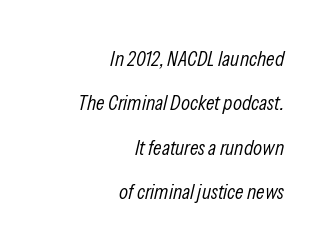
Q: Is the text bold? A: No.
Q: Is the text italic (slanted)? A: Yes, it leans right by about 13 degrees.
Q: Is the text underlined? A: No.
Q: How is the paragraph aligned? A: Right-aligned.
Q: Is the spacing between letters normal or unusually wide? A: Normal.
Q: Is the spacing between lines tight, normal or loose? A: Loose.
